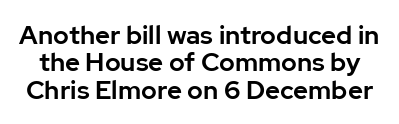
Each new line begins almost immediately beneath the previous one. Check the space under the baseline: it is left empty. Do the letters lean? They stand straight. The letterforms sit shoulder to shoulder at normal distance.
